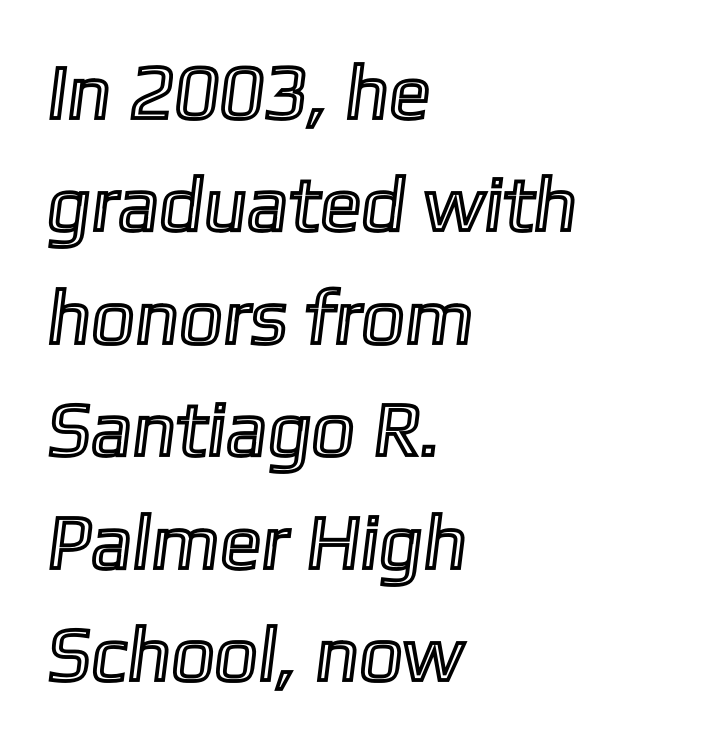
The type is set solid horizontally, with unmodified tracking. This sample has the flowing, uneven cadence of proportional lettering. Caption: multi-line text, flush left, ragged right. Regarding leading, the lines here are spaced in the standard way. Clear beneath every line of the passage.
